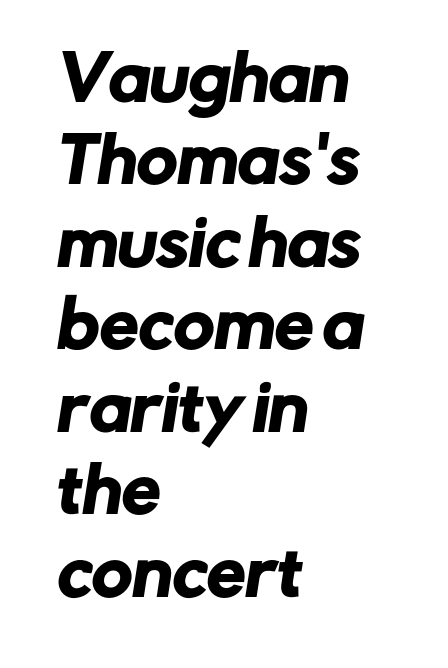
{"serif": "no", "width": "normal", "stroke_contrast": "low", "x_height": "medium", "monospaced": "no", "underline": "no", "align": "left", "line_spacing": "normal", "line_spacing_ratio": 1.33, "letter_spacing": "normal", "letter_spacing_em": 0.0, "glyph_px": 62}
